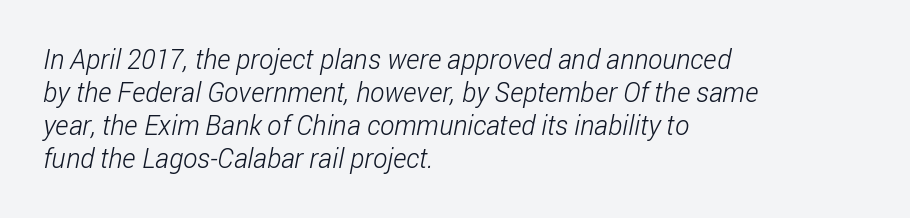
Q: Is the text bold? A: No.
Q: Is the text underlined? A: No.
Q: How is the paragraph aligned? A: Left-aligned.
Q: Is the spacing between letters normal or unusually wide? A: Normal.
